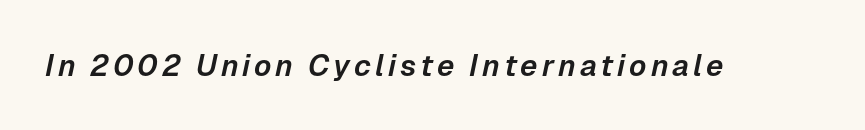
Anything drawn beneath the words? Only blank space. It's the slanting kind of type. The letters advance in unequal steps, a hallmark of proportional type.
